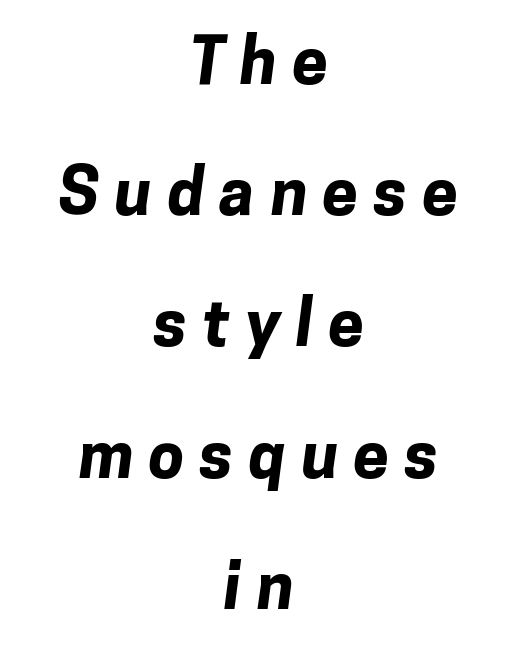
The sample has been set heavy, in full bold. In CSS terms this would be text-align: center. Substantial extra tracking has been applied to these lines. Font category for this specimen: sans-serif.
